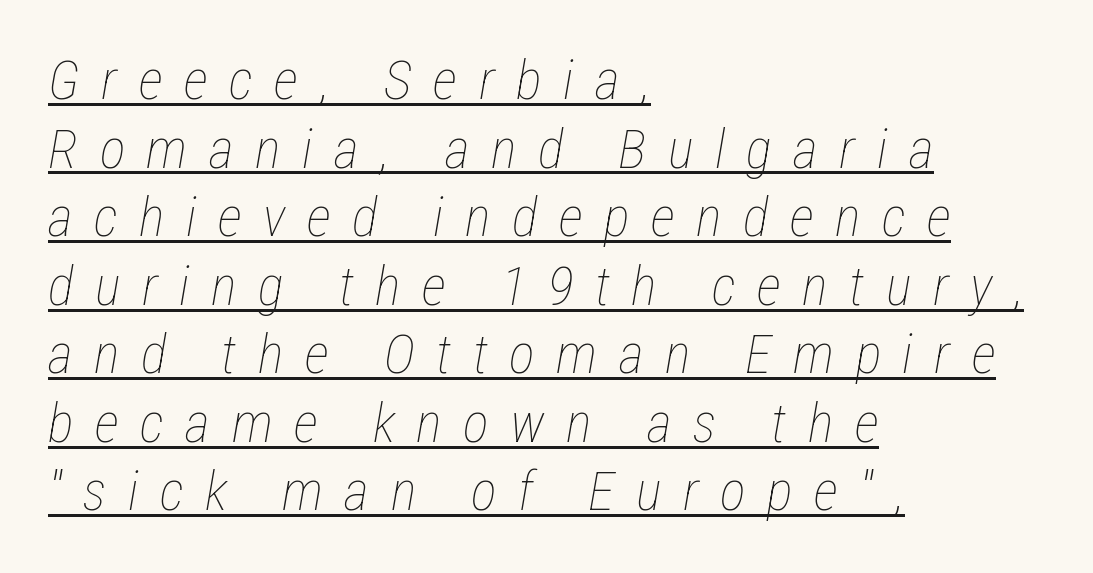
The image shows 54 px thin, condensed type, italic (leaning right); set left-aligned, normal line spacing (1.27x), unusually wide letter spacing (+0.4 em), underlined; low stroke contrast and a medium x-height.
